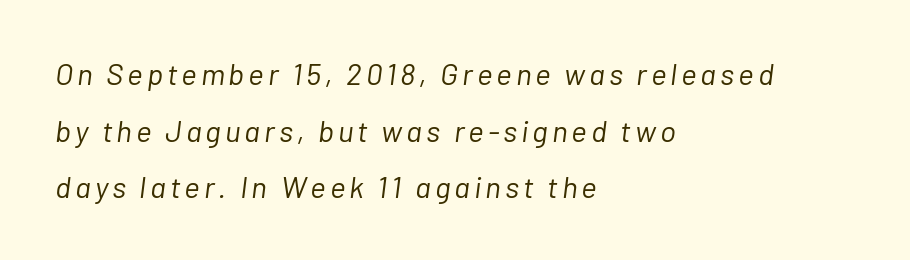
The image shows 30 px light type, italic (leaning right); set left-aligned, line spacing 1.89x, not underlined; low stroke contrast and a medium x-height.
